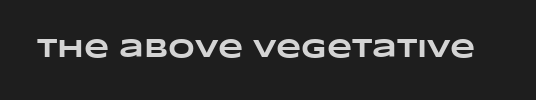
{"bold": "yes", "underline": "no", "letter_spacing": "normal", "letter_spacing_em": 0.0, "glyph_px": 26}
